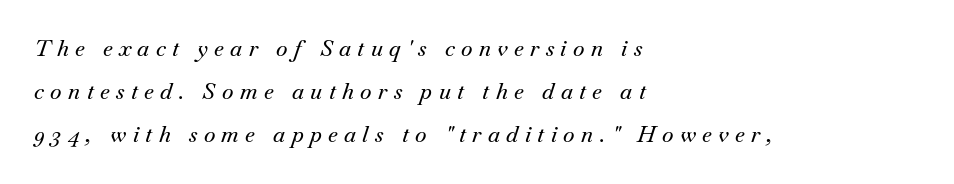
The image shows 22 px text type, italic (leaning right); set left-aligned, loose line spacing (1.96x), unusually wide letter spacing (+0.29 em), not underlined.
